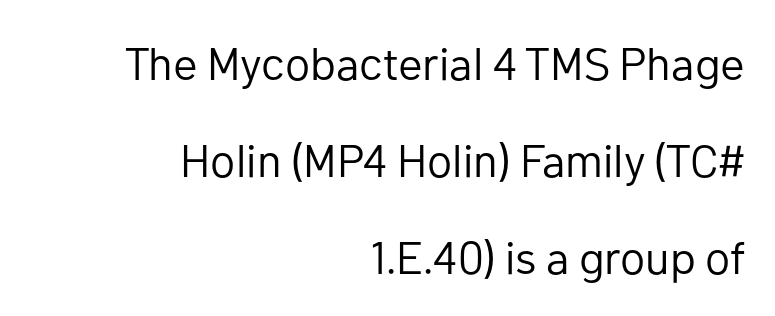
Q: Is the text bold? A: No.
Q: Is the text italic (slanted)? A: No, it is upright.
Q: Is the typeface a serif or a sans-serif typeface? A: Sans-serif.
Q: Is the text underlined? A: No.
Q: How is the paragraph aligned? A: Right-aligned.
Q: Is the spacing between letters normal or unusually wide? A: Normal.
Q: Is the spacing between lines tight, normal or loose? A: Loose.
Q: Width (condensed, normal, or wide)? A: Normal.
Q: Stroke contrast? A: Low.
Q: x-height? A: Medium.
Q: Monospaced? A: No.
